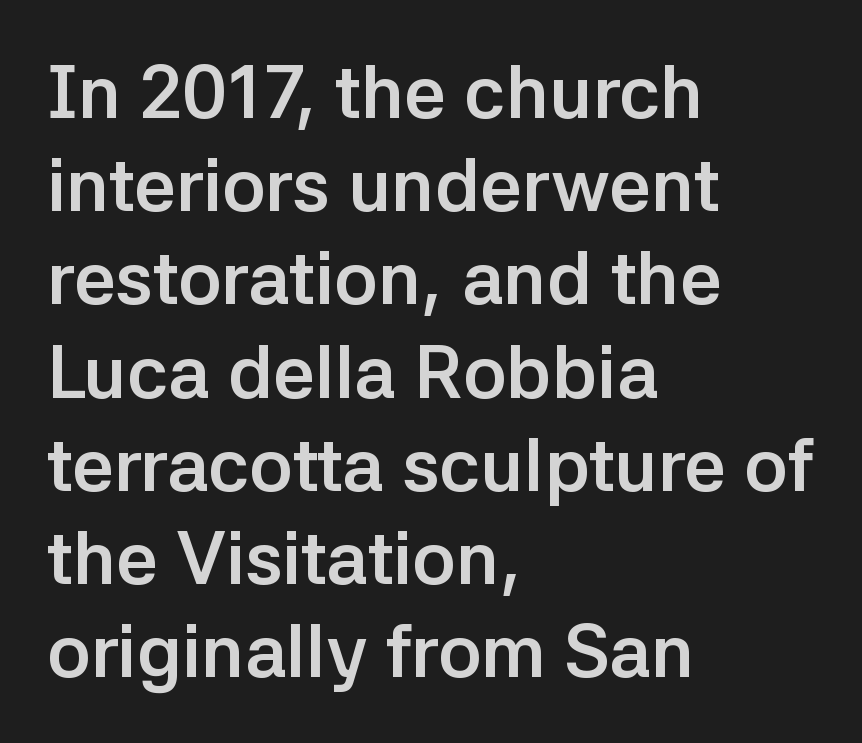
Q: Is the text bold? A: Yes.
Q: Is the text italic (slanted)? A: No, it is upright.
Q: Is the typeface a serif or a sans-serif typeface? A: Sans-serif.
Q: Is the text underlined? A: No.
Q: How is the paragraph aligned? A: Left-aligned.
Q: Is the spacing between letters normal or unusually wide? A: Normal.
Q: Is the spacing between lines tight, normal or loose? A: Normal.
Q: Width (condensed, normal, or wide)? A: Normal.
Q: Stroke contrast? A: Low.
Q: x-height? A: Medium.
Q: Monospaced? A: No.
